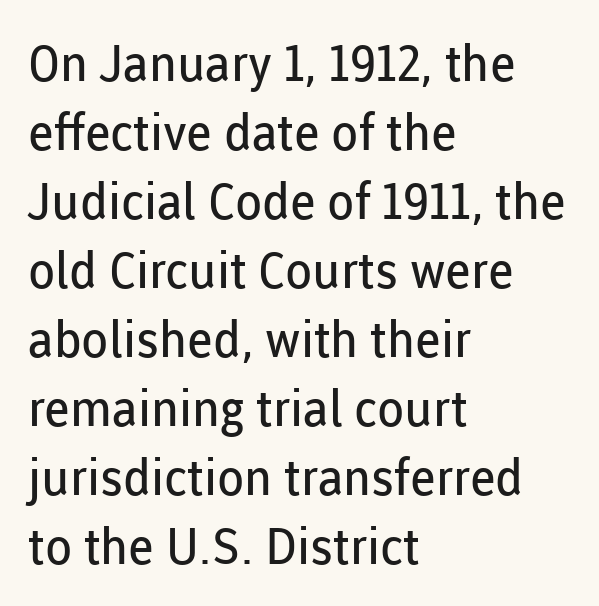
{"serif": "no", "italic": "no", "bold": "no", "weight": "regular", "width": "normal", "stroke_contrast": "low", "x_height": "medium", "monospaced": "no", "underline": "no", "align": "left", "line_spacing": "normal", "line_spacing_ratio": 1.38, "letter_spacing": "normal", "letter_spacing_em": 0.0, "glyph_px": 50}
